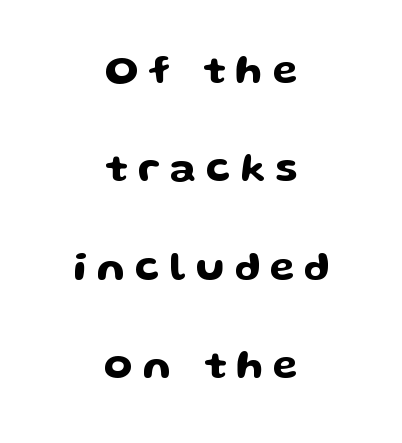
The image shows 41 px wide sans-serif type, upright; set centered, loose line spacing (2.4x), unusually wide letter spacing (+0.24 em), not underlined; low stroke contrast and a medium x-height.
